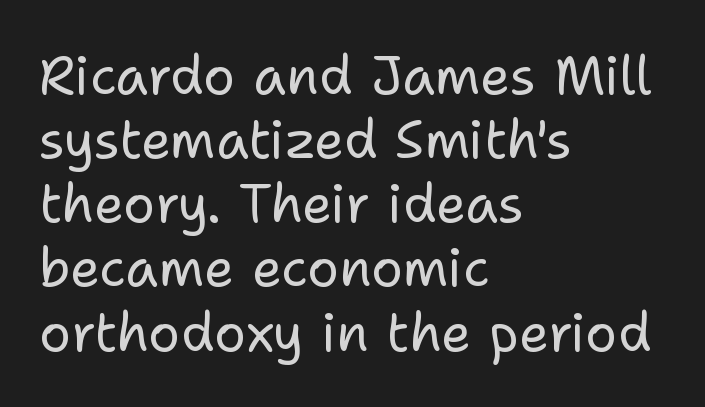
The image shows 53 px regular-weight sans-serif type, upright; set left-aligned, line spacing 1.21x, normal letter spacing, not underlined; low stroke contrast and a medium x-height.
